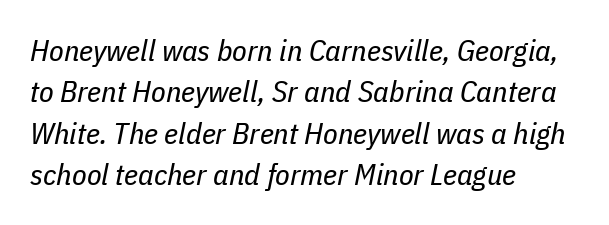
These lines are rendered in a variable-pitch font. Glance below the letters and you will spot only blank space. Yep, that's italic — everything's leaning. A typesetter would call this leading conventional body-copy spacing.
